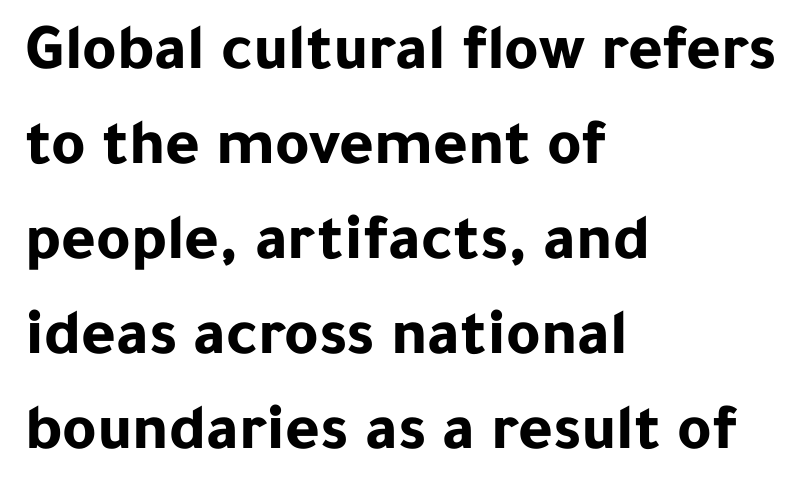
The image shows 66 px bold sans-serif type, upright; set left-aligned, normal line spacing (1.44x), normal letter spacing, not underlined; low stroke contrast and a medium x-height.
